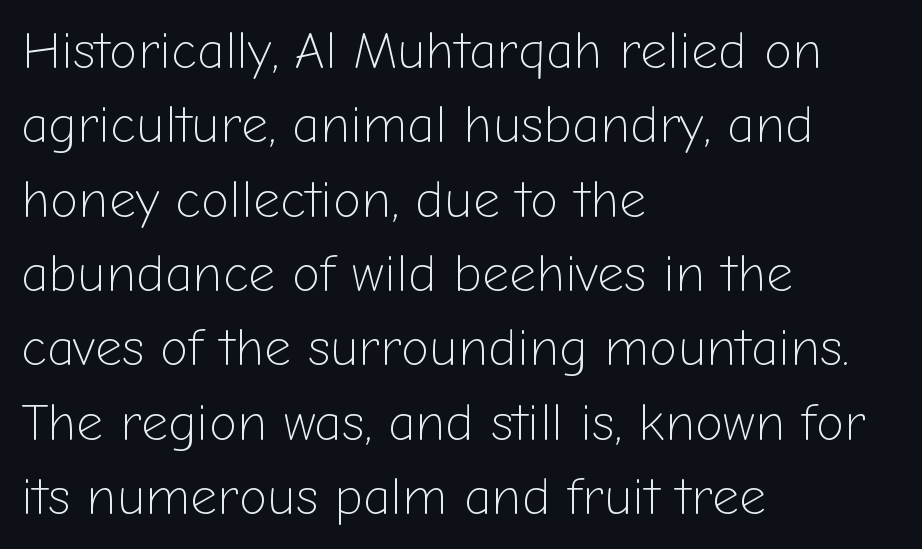
Q: Is the text bold? A: No.
Q: Is the text italic (slanted)? A: No, it is upright.
Q: Is the typeface a serif or a sans-serif typeface? A: Sans-serif.
Q: Is the text underlined? A: No.
Q: How is the paragraph aligned? A: Left-aligned.
Q: Is the spacing between letters normal or unusually wide? A: Normal.
Q: Is the spacing between lines tight, normal or loose? A: Normal.
Q: Width (condensed, normal, or wide)? A: Normal.
Q: Stroke contrast? A: Low.
Q: x-height? A: Medium.
Q: Monospaced? A: No.
